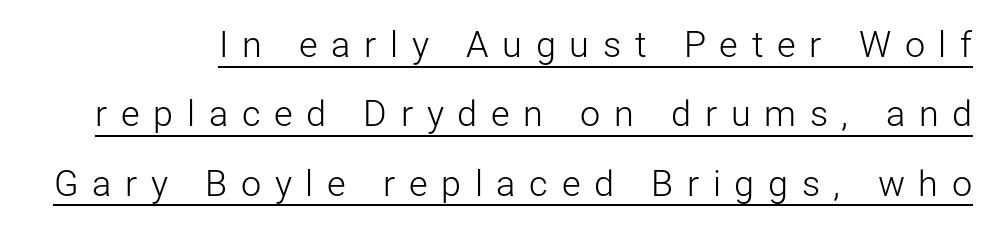
The letters are spread apart with noticeably loose tracking. Each letter's strokes conclude bluntly, with no projecting serifs. The passage shown is typed in a proportional face where columns would drift. The space between consecutive lines is lavish. The font sits on the lighter half of the weight spectrum, regular included. A typographer would call this underscored text.
